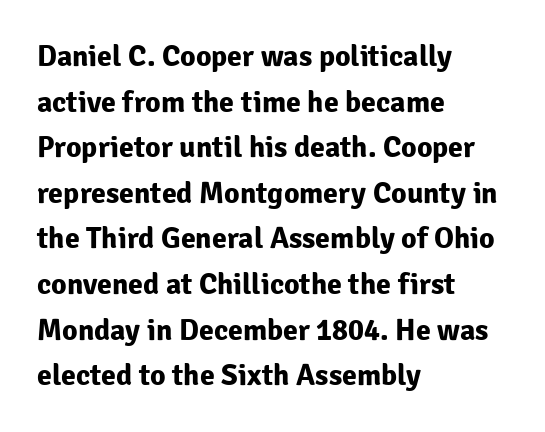
The image shows 30 px bold sans-serif type, upright; set left-aligned, normal line spacing (1.52x), normal letter spacing, not underlined; low stroke contrast and a medium x-height.
